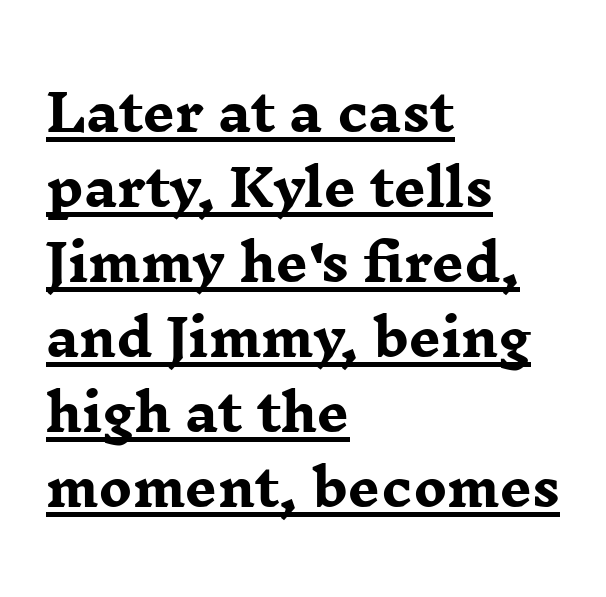
The image shows 50 px heavy, wide serif type, upright; set left-aligned, normal line spacing (1.5x), normal letter spacing, underlined; low stroke contrast and a medium x-height.
